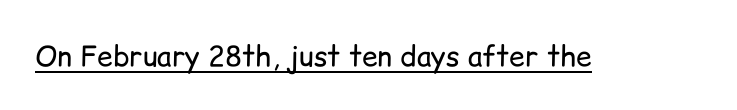
{"serif": "no", "italic": "no", "bold": "no", "weight": "regular", "width": "normal", "stroke_contrast": "low", "x_height": "medium", "monospaced": "no", "underline": "yes", "letter_spacing": "normal", "letter_spacing_em": 0.0, "glyph_px": 28}
